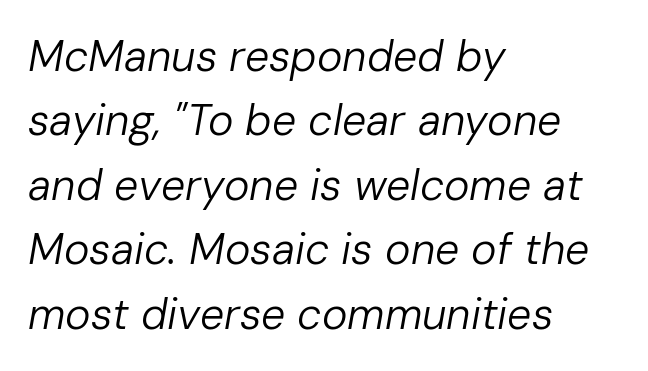
Q: Is the text bold? A: No.
Q: Is the text italic (slanted)? A: Yes, it leans right by about 10 degrees.
Q: Is the text underlined? A: No.
Q: How is the paragraph aligned? A: Left-aligned.
Q: Is the spacing between letters normal or unusually wide? A: Normal.
Q: Is the spacing between lines tight, normal or loose? A: Normal.
Q: Width (condensed, normal, or wide)? A: Normal.
Q: Stroke contrast? A: Low.
Q: x-height? A: Medium.
Q: Monospaced? A: No.
